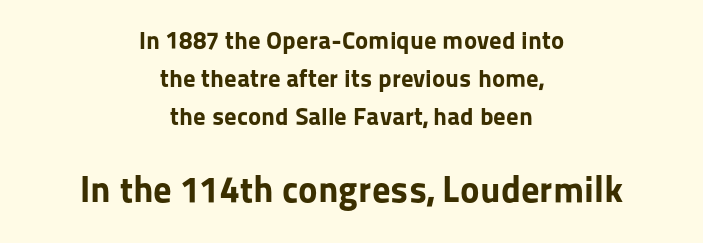
The image shows 37 px bold sans-serif type, upright; set centered, normal line spacing (1.53x), normal letter spacing, not underlined; the second (bottom) block is 1.48x larger; low stroke contrast and a medium x-height.
